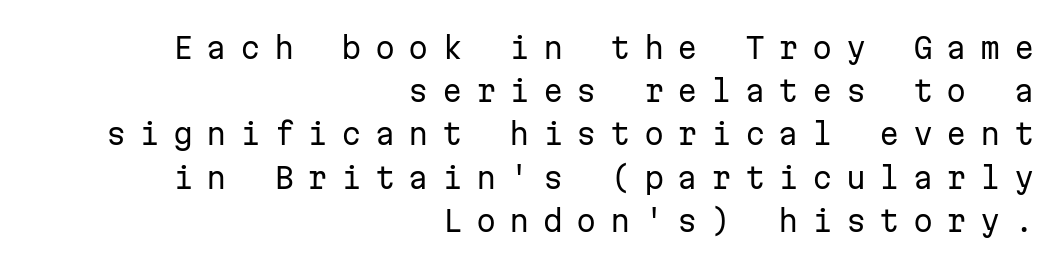
{"serif": "no", "italic": "no", "bold": "no", "weight": "regular", "width": "normal", "stroke_contrast": "low", "x_height": "medium", "monospaced": "yes", "underline": "no", "align": "right", "line_spacing": "normal", "line_spacing_ratio": 1.49, "letter_spacing": "wide", "letter_spacing_em": 0.46, "glyph_px": 29}
